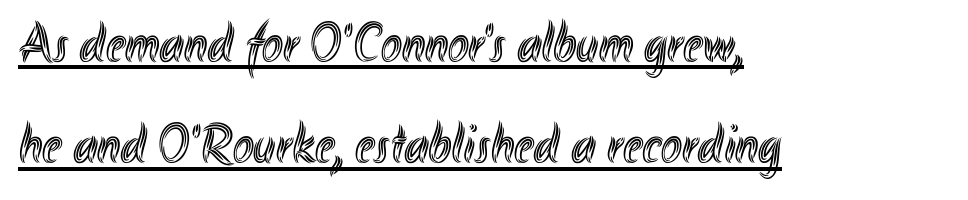
{"width": "condensed", "x_height": "small", "monospaced": "no", "underline": "yes", "align": "left", "line_spacing_ratio": 1.81, "letter_spacing": "normal", "letter_spacing_em": 0.0, "glyph_px": 56}
